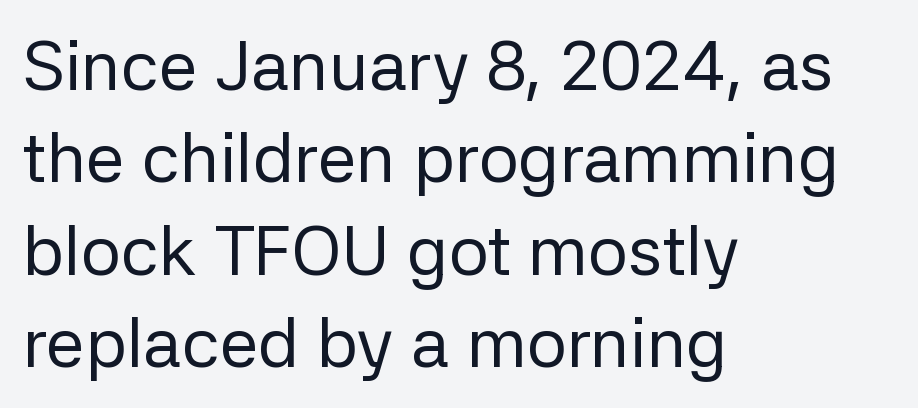
Q: Is the text bold? A: No.
Q: Is the text italic (slanted)? A: No, it is upright.
Q: Is the typeface a serif or a sans-serif typeface? A: Sans-serif.
Q: Is the text underlined? A: No.
Q: How is the paragraph aligned? A: Left-aligned.
Q: Is the spacing between letters normal or unusually wide? A: Normal.
Q: Is the spacing between lines tight, normal or loose? A: Normal.
Q: Width (condensed, normal, or wide)? A: Normal.
Q: Stroke contrast? A: Low.
Q: x-height? A: Medium.
Q: Monospaced? A: No.
